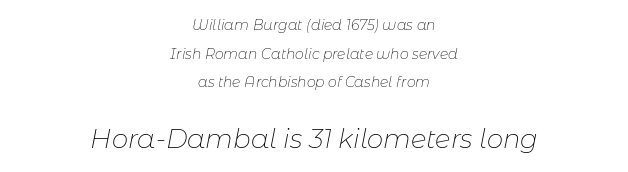
Q: Is the text bold? A: No.
Q: Is the text italic (slanted)? A: Yes, it leans right by about 11 degrees.
Q: Is the text underlined? A: No.
Q: How is the paragraph aligned? A: Centered.
Q: Is the spacing between letters normal or unusually wide? A: Normal.
Q: Is the spacing between lines tight, normal or loose? A: Loose.
Q: Which block of text is set in a larger size, the first (top) or the second (bottom)? A: The second (bottom) one.
